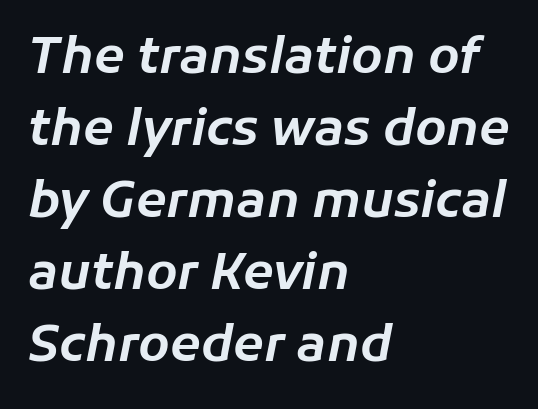
The image shows 50 px text type, italic (leaning right); set left-aligned, normal line spacing (1.44x), normal letter spacing, not underlined; low stroke contrast and a medium x-height.
